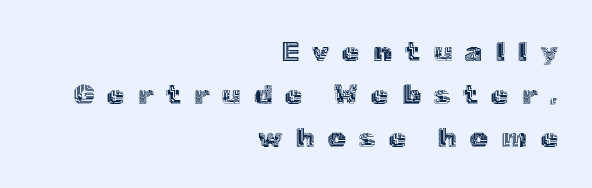
{"italic": "no", "width": "normal", "x_height": "medium", "monospaced": "no", "underline": "no", "align": "right", "line_spacing": "normal", "line_spacing_ratio": 1.53, "letter_spacing": "wide", "letter_spacing_em": 0.47, "glyph_px": 28}
